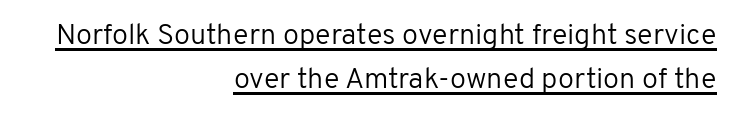
The image shows 29 px regular-weight sans-serif type, upright; set right-aligned, normal line spacing (1.51x), normal letter spacing, underlined; low stroke contrast and a medium x-height.
